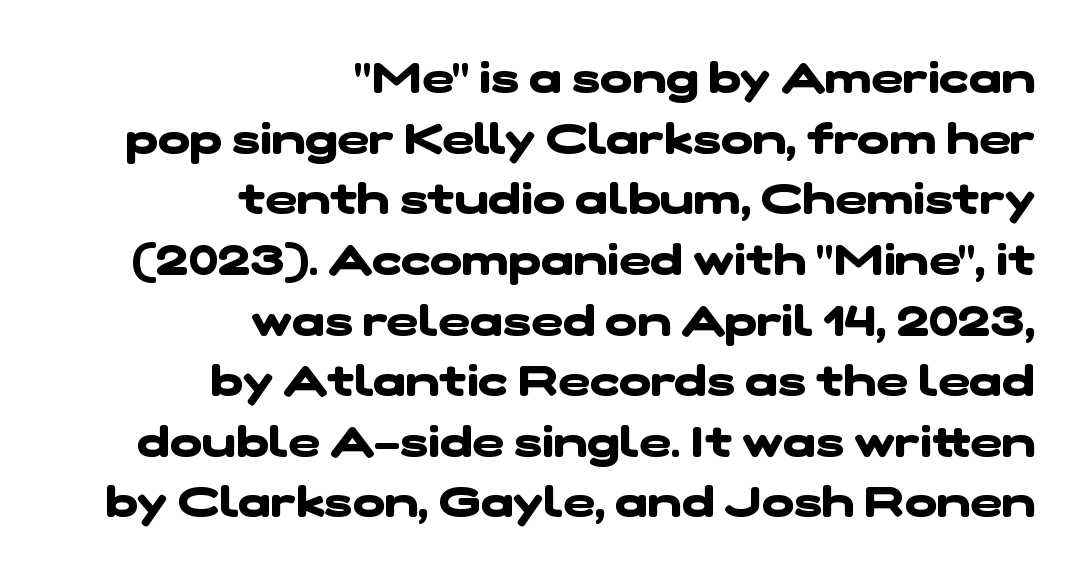
The image shows 43 px heavy, wide sans-serif type; set right-aligned, normal line spacing (1.41x), normal letter spacing, not underlined; low stroke contrast and a medium x-height.
